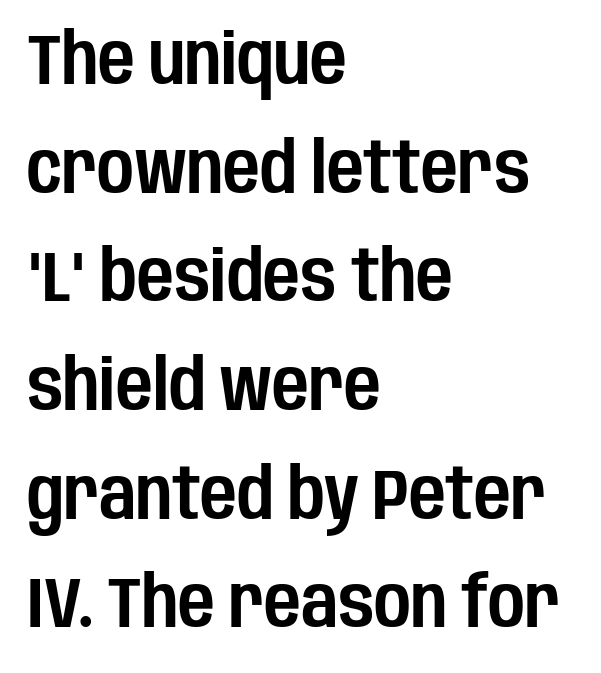
Posture: upright roman. A typesetter would call this leading conventional body-copy spacing. The zone under the glyphs is completely vacant. This sample uses a sans-serif face. The passage shown has conventional tracking throughout. Does the copy run flush right? No — it runs flush left.
